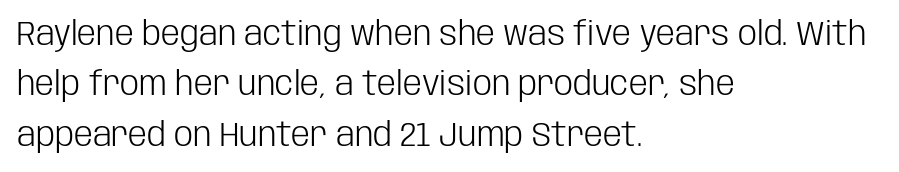
The image shows 34 px light, condensed sans-serif type, upright; set left-aligned, normal line spacing (1.48x), normal letter spacing, not underlined; low stroke contrast and a large x-height.
